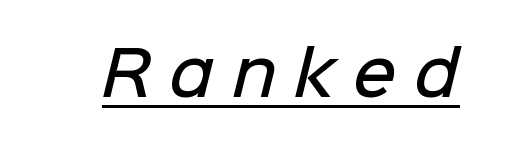
Q: Is the text bold? A: Semi-bold.
Q: Is the typeface a serif or a sans-serif typeface? A: Sans-serif.
Q: Is the text underlined? A: Yes.
Q: Is the spacing between letters normal or unusually wide? A: Unusually wide.
Q: Width (condensed, normal, or wide)? A: Normal.
Q: Stroke contrast? A: Low.
Q: x-height? A: Medium.
Q: Monospaced? A: No.
